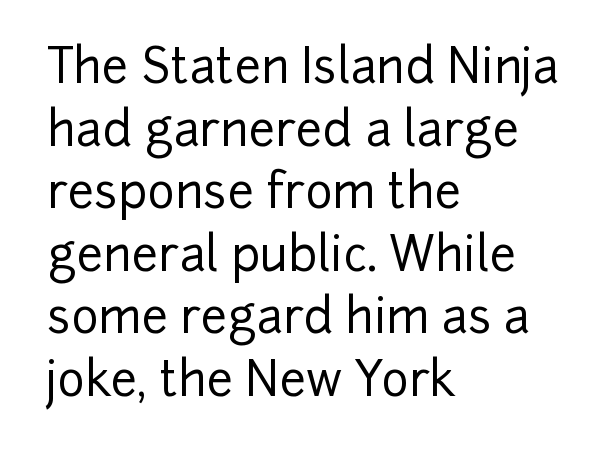
The image shows 47 px sans-serif type, upright; set left-aligned, normal line spacing (1.33x), normal letter spacing, not underlined; low stroke contrast and a medium x-height.
